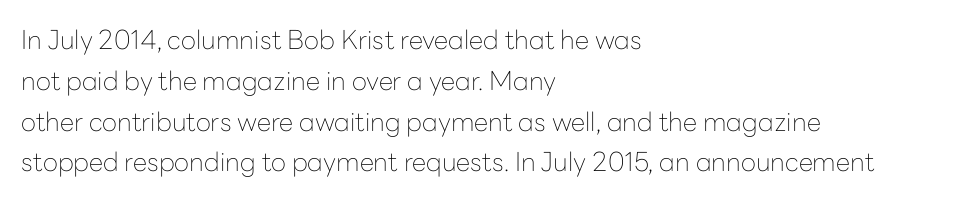
Q: Is the text bold? A: No.
Q: Is the text italic (slanted)? A: No, it is upright.
Q: Is the text underlined? A: No.
Q: How is the paragraph aligned? A: Left-aligned.
Q: Is the spacing between letters normal or unusually wide? A: Normal.
Q: Is the spacing between lines tight, normal or loose? A: Normal.
